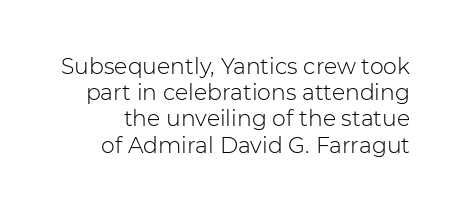
{"italic": "no", "bold": "no", "underline": "no", "line_spacing_ratio": 1.19, "letter_spacing": "normal", "letter_spacing_em": 0.0, "glyph_px": 22}
